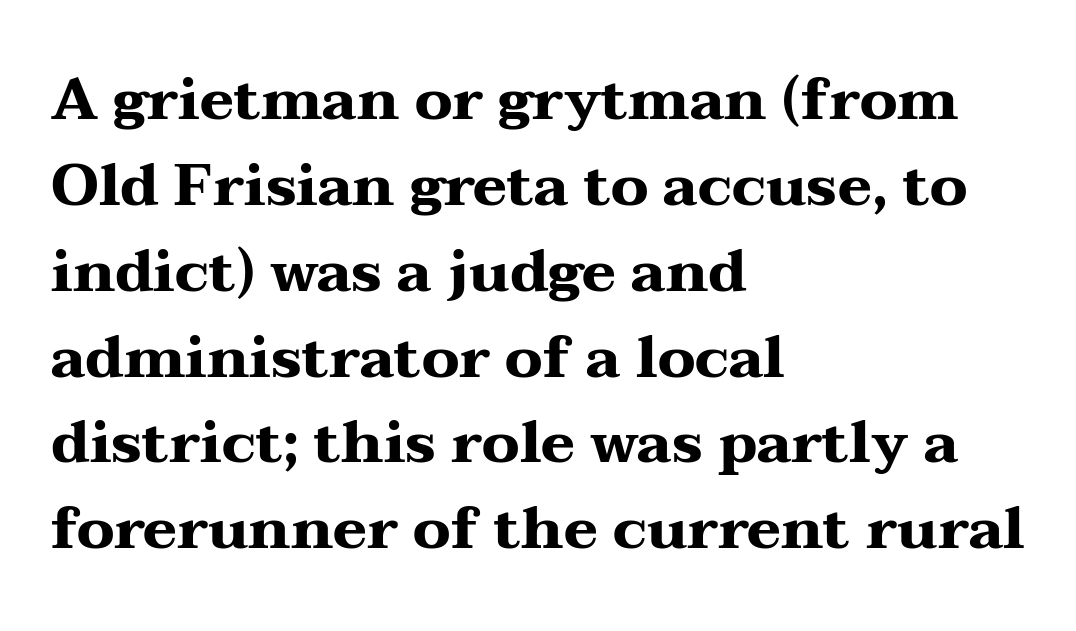
{"serif": "yes", "italic": "no", "bold": "yes", "weight": "heavy", "width": "wide", "stroke_contrast": "medium", "x_height": "medium", "monospaced": "no", "underline": "no", "align": "left", "line_spacing": "normal", "line_spacing_ratio": 1.48, "letter_spacing": "normal", "letter_spacing_em": 0.0, "glyph_px": 58}
